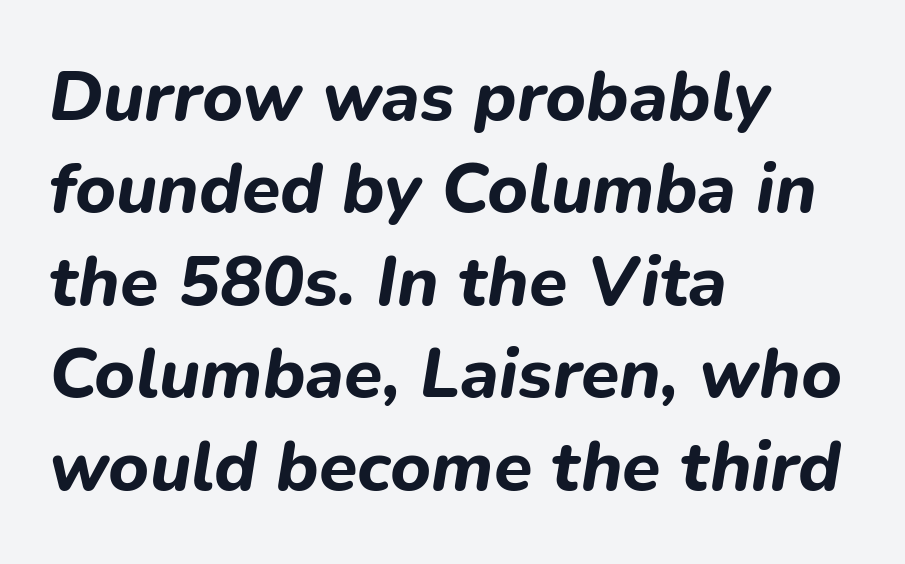
Q: Is the text bold? A: Yes.
Q: Is the text italic (slanted)? A: Yes, it leans right by about 9 degrees.
Q: Is the text underlined? A: No.
Q: How is the paragraph aligned? A: Left-aligned.
Q: Is the spacing between letters normal or unusually wide? A: Normal.
Q: Is the spacing between lines tight, normal or loose? A: Normal.
Q: Width (condensed, normal, or wide)? A: Normal.
Q: Stroke contrast? A: Low.
Q: x-height? A: Medium.
Q: Monospaced? A: No.
